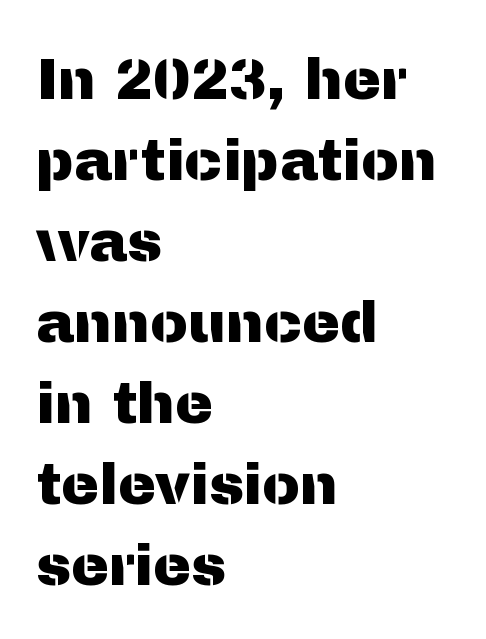
{"serif": "no", "italic": "no", "width": "normal", "stroke_contrast": "medium", "x_height": "medium", "monospaced": "no", "underline": "no", "align": "left", "line_spacing": "normal", "line_spacing_ratio": 1.42, "letter_spacing": "normal", "letter_spacing_em": 0.0, "glyph_px": 57}
